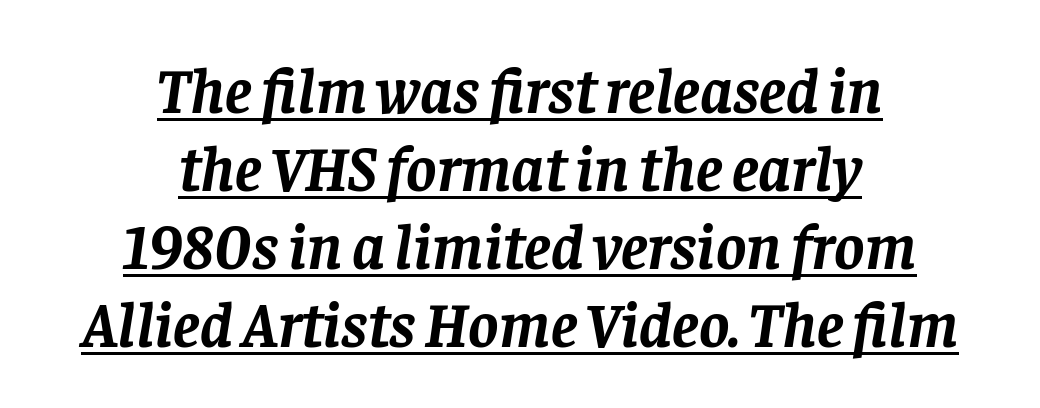
The image shows 64 px semibold serif type, italic (leaning right); set centered, line spacing 1.22x, normal letter spacing, underlined; low stroke contrast and a large x-height.
